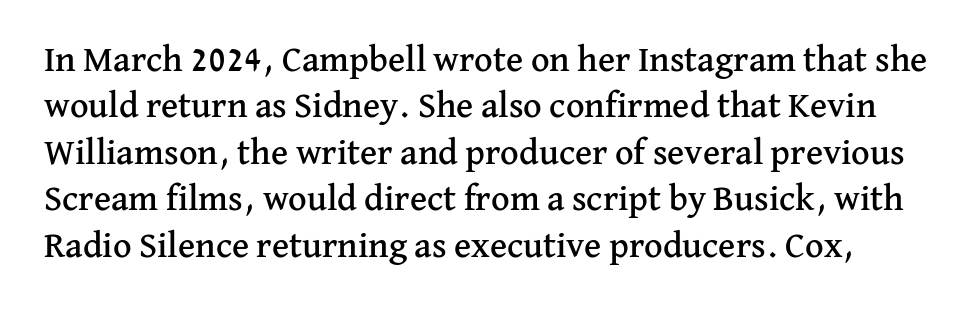
Q: Is the text italic (slanted)? A: No, it is upright.
Q: Is the typeface a serif or a sans-serif typeface? A: Serif.
Q: Is the text underlined? A: No.
Q: Is the spacing between letters normal or unusually wide? A: Normal.
Q: Is the spacing between lines tight, normal or loose? A: Normal.
Q: Width (condensed, normal, or wide)? A: Normal.
Q: Stroke contrast? A: Medium.
Q: x-height? A: Medium.
Q: Monospaced? A: No.
